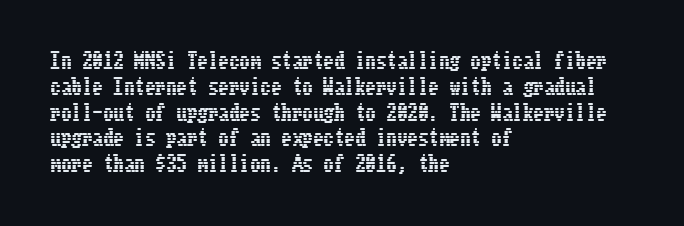
{"italic": "no", "underline": "no", "align": "left", "line_spacing_ratio": 1.23, "letter_spacing": "normal", "letter_spacing_em": 0.0, "glyph_px": 21}
